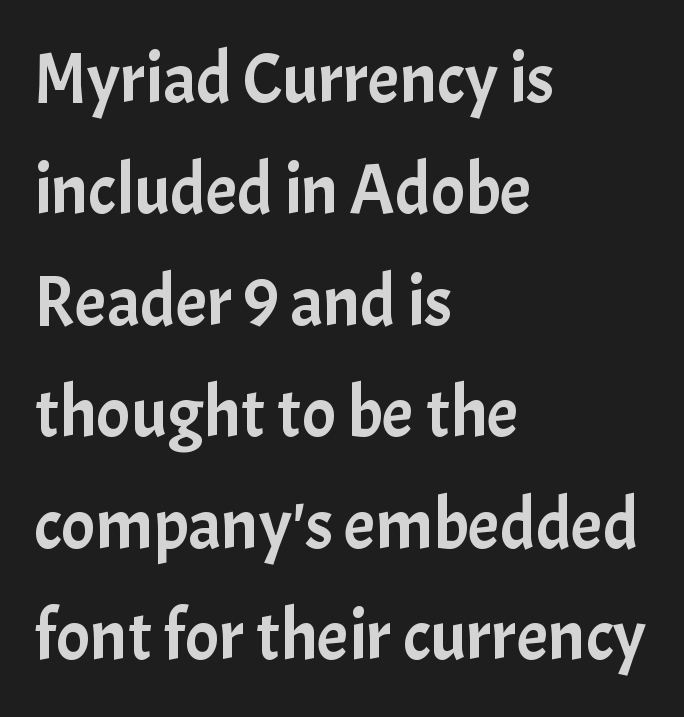
Q: Is the text italic (slanted)? A: No, it is upright.
Q: Is the typeface a serif or a sans-serif typeface? A: Sans-serif.
Q: Is the text underlined? A: No.
Q: How is the paragraph aligned? A: Left-aligned.
Q: Is the spacing between letters normal or unusually wide? A: Normal.
Q: Is the spacing between lines tight, normal or loose? A: Normal.
Q: Width (condensed, normal, or wide)? A: Normal.
Q: Stroke contrast? A: Low.
Q: x-height? A: Medium.
Q: Monospaced? A: No.
